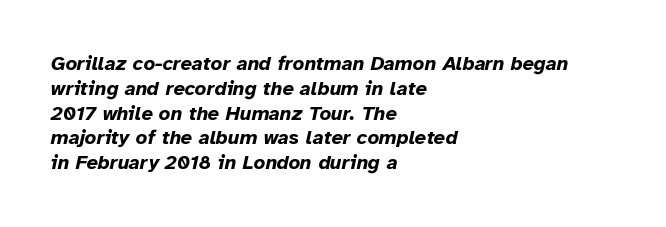
The image shows 20 px bold type, italic (leaning right); set left-aligned, line spacing 1.24x, normal letter spacing, not underlined.
